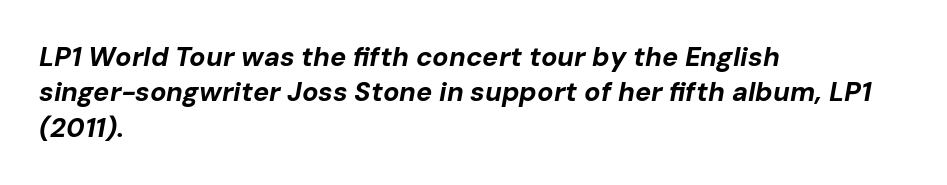
The typesetter chose a ragged-right arrangement here. The leading is moderate, giving the passage an even texture. Nobody touched the tracking dial on this one. Each glyph is drawn with heavy, bold strokes.
